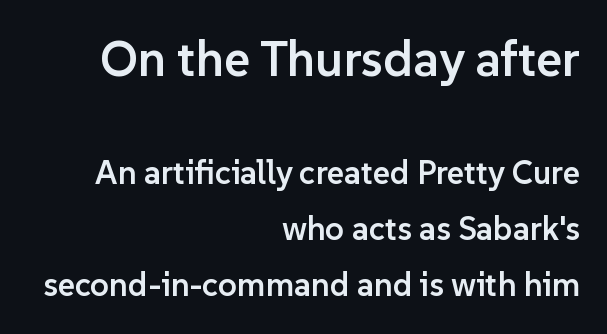
Q: Is the text bold? A: Semi-bold.
Q: Is the text italic (slanted)? A: No, it is upright.
Q: Is the typeface a serif or a sans-serif typeface? A: Sans-serif.
Q: Is the text underlined? A: No.
Q: How is the paragraph aligned? A: Right-aligned.
Q: Is the spacing between letters normal or unusually wide? A: Normal.
Q: Is the spacing between lines tight, normal or loose? A: Normal.
Q: Which block of text is set in a larger size, the first (top) or the second (bottom)? A: The first (top) one.
Q: Width (condensed, normal, or wide)? A: Normal.
Q: Stroke contrast? A: Low.
Q: x-height? A: Medium.
Q: Monospaced? A: No.
